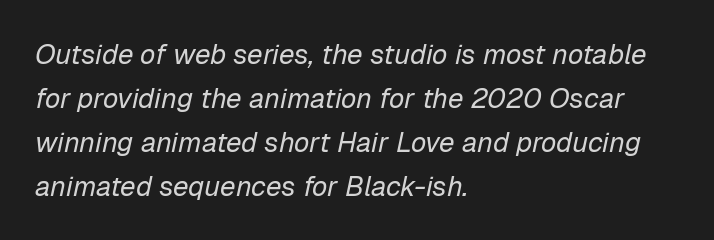
Spacing verdict: proportional, widths tailored to each character. The axis of the letterforms is tilted away from vertical. Default kerning and tracking; the words read as compact shapes. Every row of glyphs begins at an identical x-position on the left. Honestly, the row spacing looks completely unremarkable. Heft: none added — not bold.
